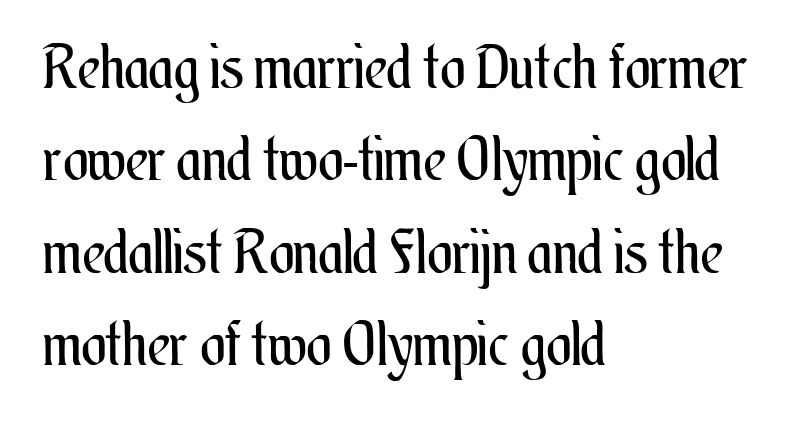
The letters sit at their default tracking, neither squeezed nor spread. The words here are not underlined. Teacher's note: observe the even left margin — that is flush-left alignment. Posture: upright roman.
